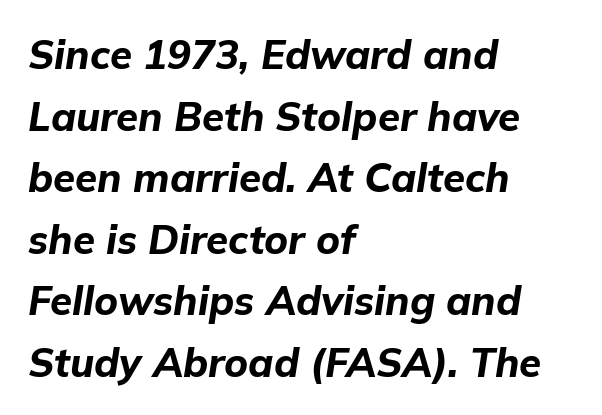
The image shows 40 px bold type, italic (leaning right); set left-aligned, normal line spacing (1.54x), normal letter spacing, not underlined; low stroke contrast and a medium x-height.
